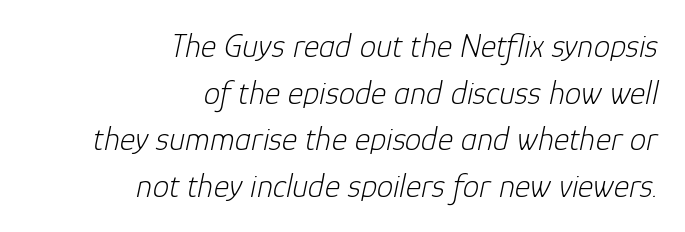
All the whitespace from short lines collects on the left. Tracking here is standard; glyphs follow each other at the usual distance. Note the varied advance widths — an 'i' is clearly narrower than an 'm'. When letters slant like this, we call the style italic. The gap between lines stays unmarked. Weight: not bold — regular or lighter.
